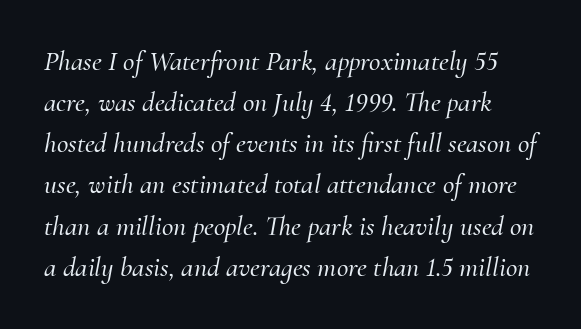
{"serif": "yes", "italic": "yes", "lean": "right", "slant_degrees": 10, "width": "normal", "stroke_contrast": "medium", "x_height": "small", "monospaced": "no", "underline": "no", "line_spacing": "normal", "line_spacing_ratio": 1.47, "letter_spacing": "normal", "letter_spacing_em": 0.0, "glyph_px": 28}
